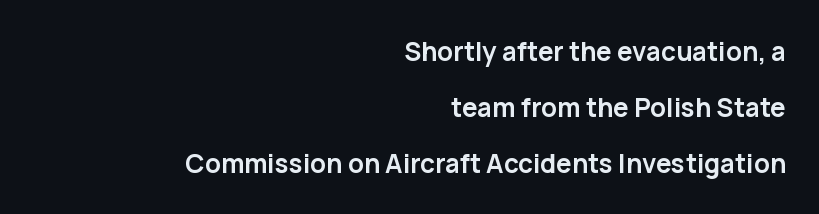
The font is running at its bold setting. The axis of the letterforms is exactly vertical. The passage shown has conventional tracking throughout. The space directly below the letters is spotless. Quick note: interline space is abundant.
